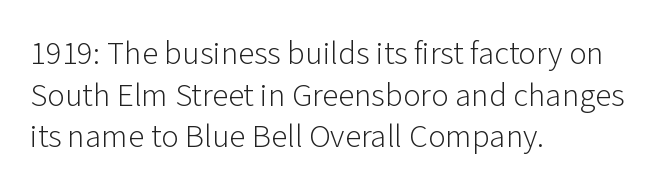
{"serif": "no", "italic": "no", "bold": "no", "weight": "light", "width": "normal", "stroke_contrast": "low", "x_height": "medium", "monospaced": "no", "underline": "no", "align": "left", "line_spacing": "normal", "line_spacing_ratio": 1.26, "letter_spacing": "normal", "letter_spacing_em": 0.0, "glyph_px": 33}
